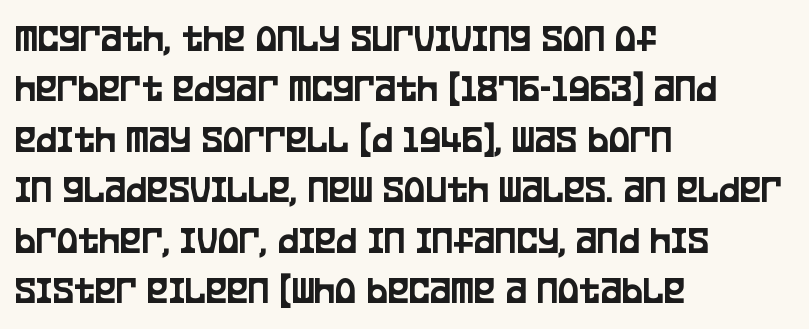
Q: Is the text italic (slanted)? A: No, it is upright.
Q: Is the typeface a serif or a sans-serif typeface? A: Sans-serif.
Q: Is the text underlined? A: No.
Q: How is the paragraph aligned? A: Left-aligned.
Q: Is the spacing between letters normal or unusually wide? A: Normal.
Q: Is the spacing between lines tight, normal or loose? A: Normal.
Q: Width (condensed, normal, or wide)? A: Condensed.
Q: Stroke contrast? A: Low.
Q: x-height? A: Large.
Q: Monospaced? A: No.
